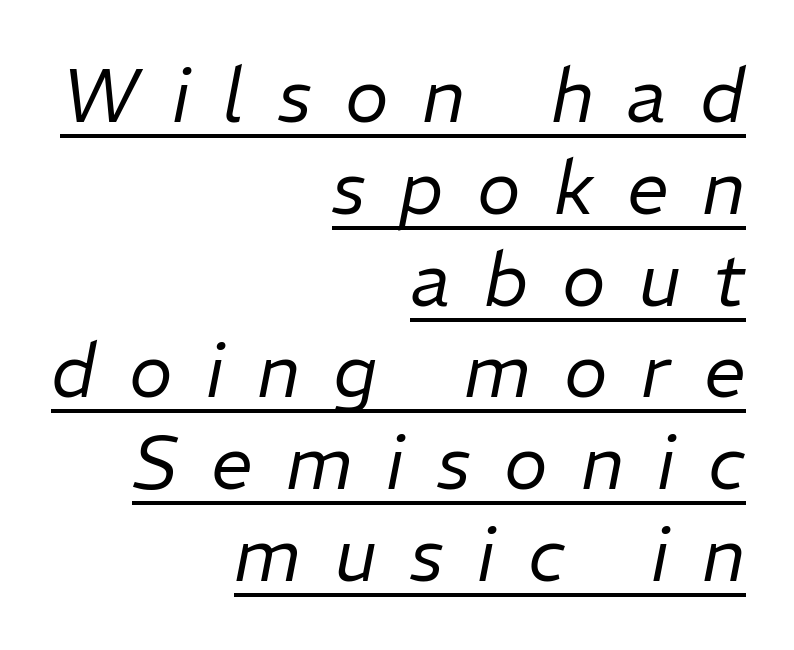
{"italic": "yes", "lean": "right", "slant_degrees": 11, "bold": "no", "weight": "regular", "width": "normal", "stroke_contrast": "low", "x_height": "medium", "monospaced": "no", "underline": "yes", "align": "right", "line_spacing_ratio": 1.24, "letter_spacing": "wide", "letter_spacing_em": 0.45, "glyph_px": 74}
